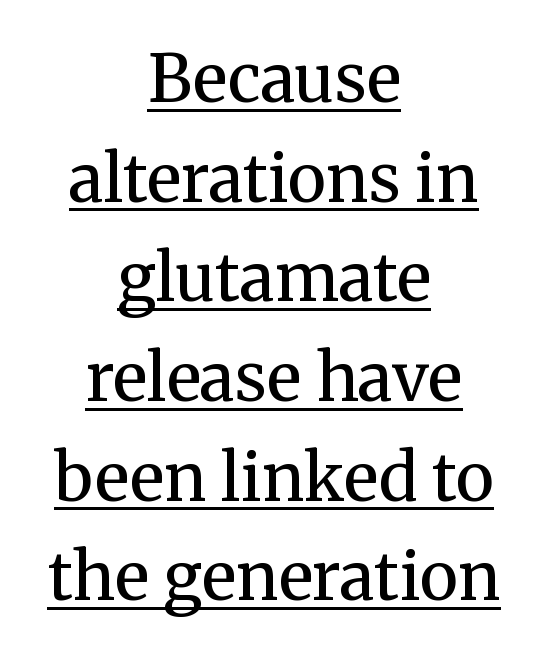
{"serif": "yes", "italic": "no", "bold": "no", "weight": "regular", "width": "normal", "stroke_contrast": "medium", "x_height": "medium", "monospaced": "no", "underline": "yes", "align": "center", "line_spacing": "normal", "line_spacing_ratio": 1.51, "letter_spacing": "normal", "letter_spacing_em": 0.0, "glyph_px": 66}
